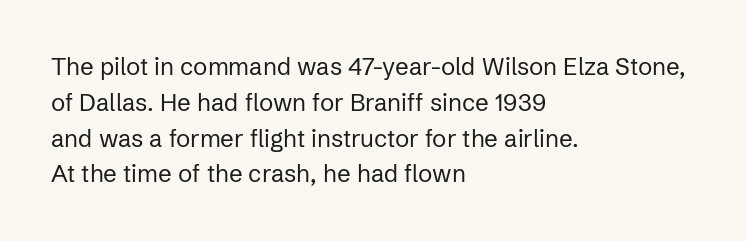
{"italic": "no", "bold": "no", "underline": "no", "align": "left", "line_spacing": "normal", "line_spacing_ratio": 1.49, "letter_spacing": "normal", "letter_spacing_em": 0.0, "glyph_px": 24}
